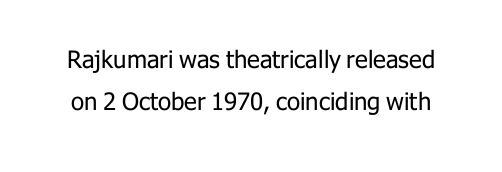
The image shows 24 px text type, upright; set line spacing 1.76x, normal letter spacing, not underlined.
